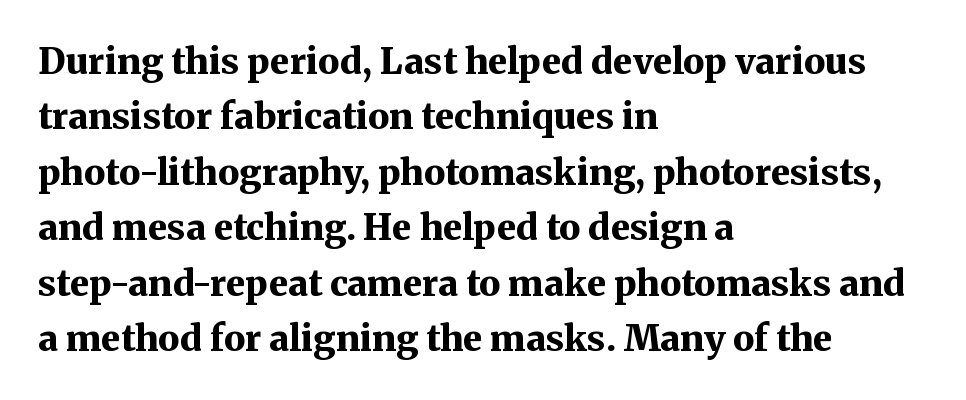
This rendering uses left alignment, leaving the right contour irregular. You could not count columns in this text — the font is proportionally spaced. The rows are spaced the way most documents space them. Lines of text with bare space underneath. If you drew a line through each stem, it would be perfectly vertical.
